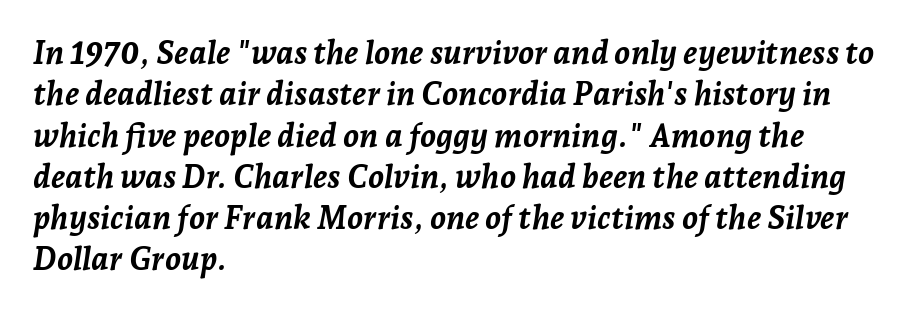
The image shows 32 px semibold type, italic (leaning right); set left-aligned, normal line spacing (1.29x), normal letter spacing, not underlined; low stroke contrast and a medium x-height.
